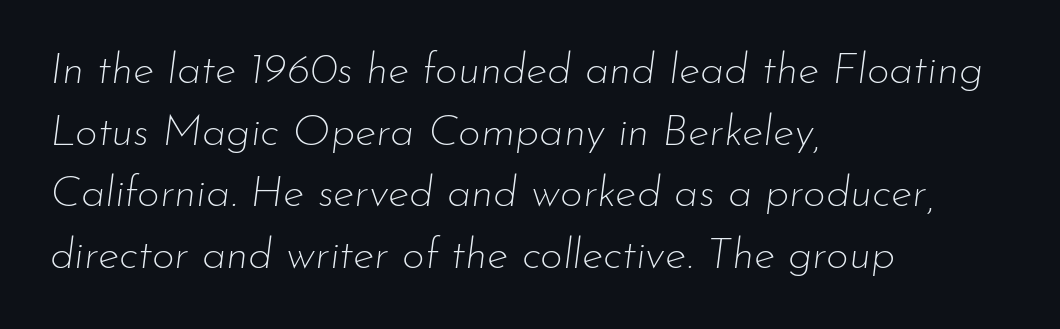
{"italic": "yes", "lean": "right", "slant_degrees": 7, "bold": "no", "weight": "thin", "width": "normal", "stroke_contrast": "low", "x_height": "small", "monospaced": "no", "underline": "no", "align": "left", "line_spacing": "normal", "line_spacing_ratio": 1.4, "letter_spacing": "normal", "letter_spacing_em": 0.0, "glyph_px": 44}
